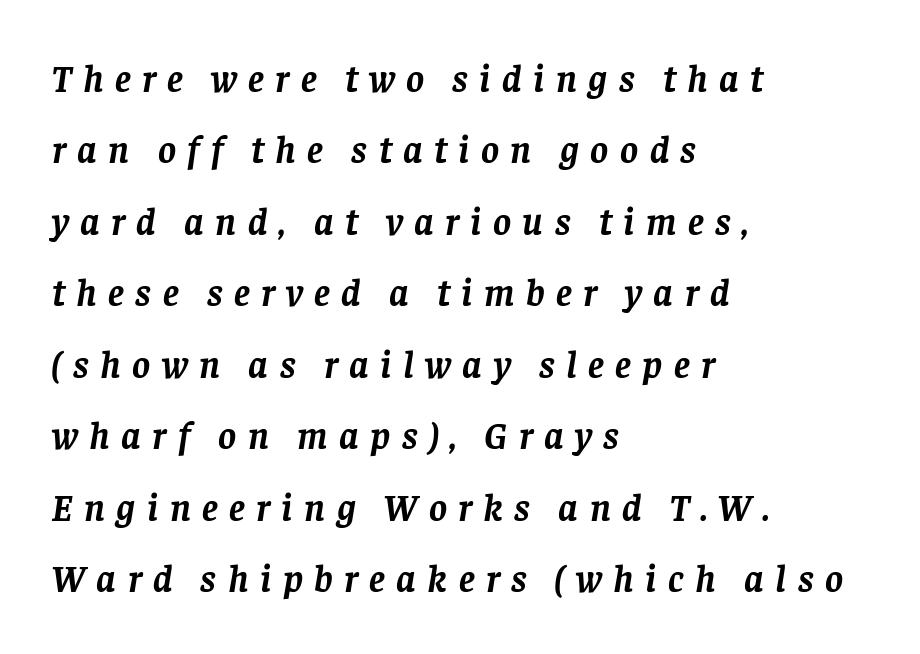
Looks like regular typesetting: each glyph gets only the width it needs. Compared with ordinary roman type, these characters are visibly tilted. All the whitespace from short lines collects on the right. A bare baseline throughout the passage. What stands out about the letter spacing? Its width — letters are far apart.
